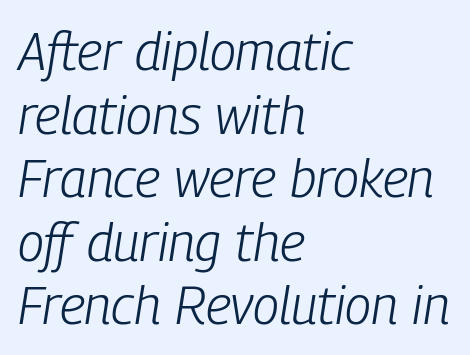
Q: Is the text bold? A: No.
Q: Is the text italic (slanted)? A: Yes, it leans right by about 9 degrees.
Q: Is the text underlined? A: No.
Q: How is the paragraph aligned? A: Left-aligned.
Q: Is the spacing between letters normal or unusually wide? A: Normal.
Q: Width (condensed, normal, or wide)? A: Condensed.
Q: Stroke contrast? A: Low.
Q: x-height? A: Medium.
Q: Monospaced? A: No.
